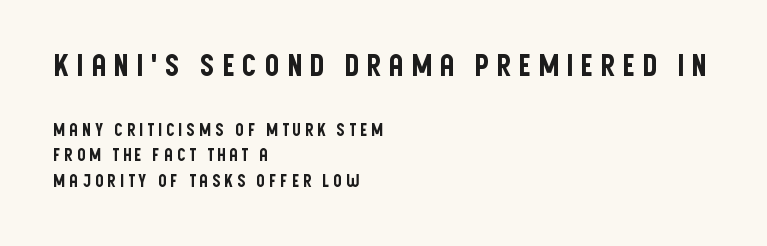
The image shows 30 px condensed sans-serif type, upright; set left-aligned, normal line spacing (1.52x), unusually wide letter spacing (+0.21 em), not underlined; the first (top) block is 1.76x larger; low stroke contrast and a large x-height.
